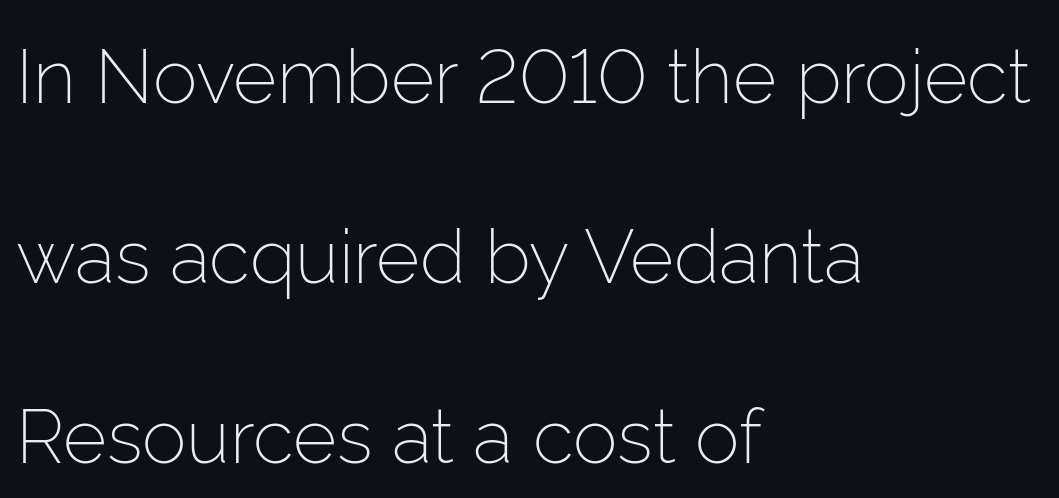
{"serif": "no", "italic": "no", "bold": "no", "weight": "light", "width": "normal", "stroke_contrast": "low", "x_height": "medium", "monospaced": "no", "underline": "no", "align": "left", "line_spacing": "loose", "line_spacing_ratio": 2.4, "letter_spacing": "normal", "letter_spacing_em": 0.0, "glyph_px": 75}
